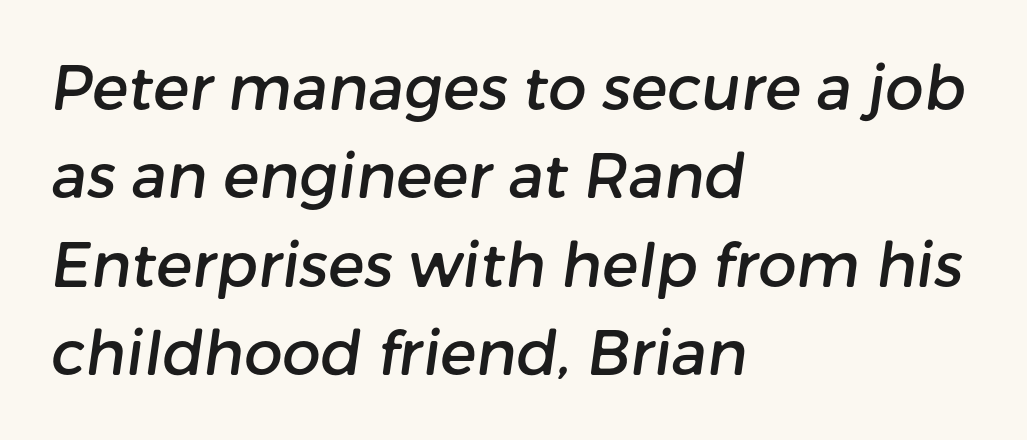
The image shows 61 px sans-serif type; set left-aligned, normal line spacing (1.45x), normal letter spacing, not underlined; low stroke contrast and a medium x-height.
